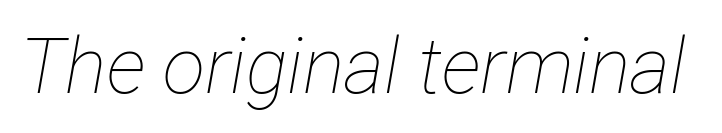
The image shows 78 px thin, condensed type, italic (leaning right); set normal letter spacing, not underlined; low stroke contrast and a medium x-height.
